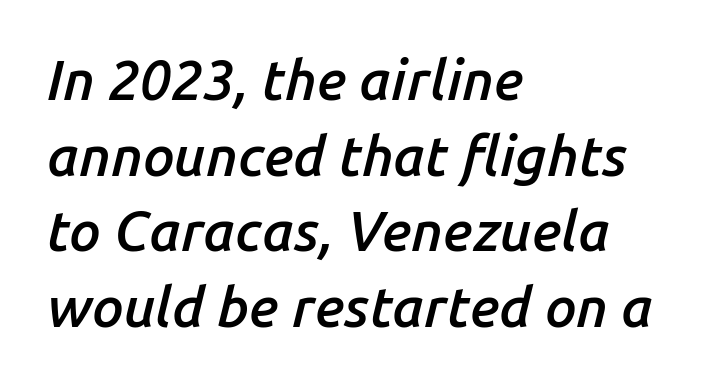
Q: Is the text bold? A: Semi-bold.
Q: Is the text italic (slanted)? A: Yes, it leans right by about 14 degrees.
Q: Is the text underlined? A: No.
Q: How is the paragraph aligned? A: Left-aligned.
Q: Is the spacing between letters normal or unusually wide? A: Normal.
Q: Is the spacing between lines tight, normal or loose? A: Normal.
Q: Width (condensed, normal, or wide)? A: Normal.
Q: Stroke contrast? A: Low.
Q: x-height? A: Medium.
Q: Monospaced? A: No.
